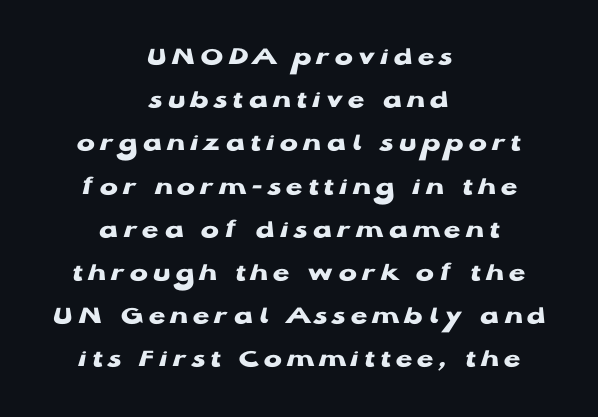
The image shows 27 px bold type, upright; set centered, normal line spacing (1.6x), not underlined.
